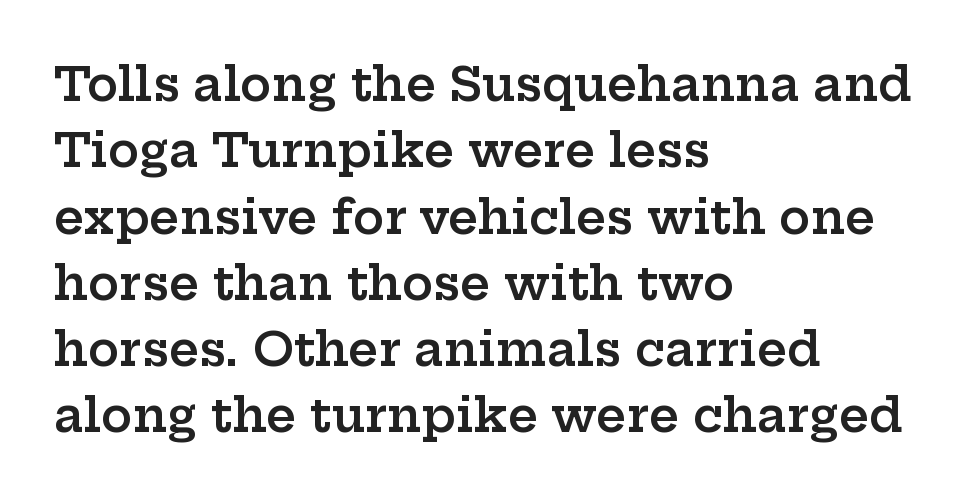
Every stem runs plumb, perpendicular to the baseline. Weight: semibold (demi). In CSS terms this would be text-align: left. Bare-footed words on every line. Is this a fixed-width face? No — the glyphs have proportional, varying widths. Honestly, the row spacing looks completely unremarkable.
